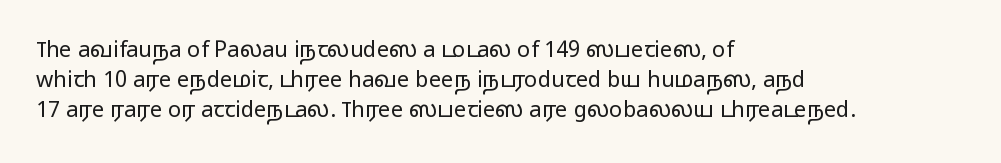
Q: Is the text bold? A: No.
Q: Is the text italic (slanted)? A: No, it is upright.
Q: Is the text underlined? A: No.
Q: How is the paragraph aligned? A: Left-aligned.
Q: Is the spacing between letters normal or unusually wide? A: Normal.
Q: Is the spacing between lines tight, normal or loose? A: Normal.
